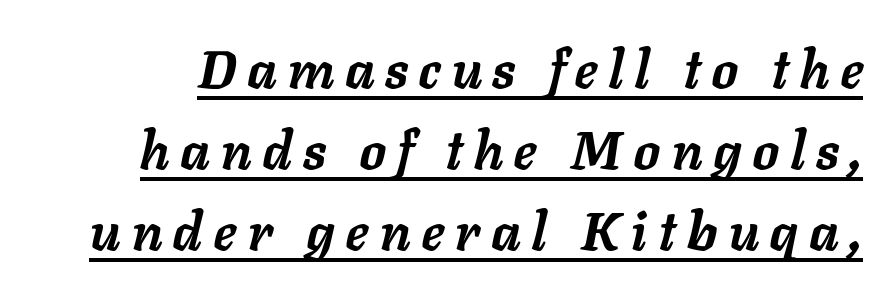
{"italic": "yes", "lean": "right", "slant_degrees": 11, "bold": "yes", "weight": "semibold", "width": "normal", "stroke_contrast": "low", "x_height": "medium", "monospaced": "no", "underline": "yes", "line_spacing": "normal", "line_spacing_ratio": 1.5, "letter_spacing": "wide", "letter_spacing_em": 0.22, "glyph_px": 54}
